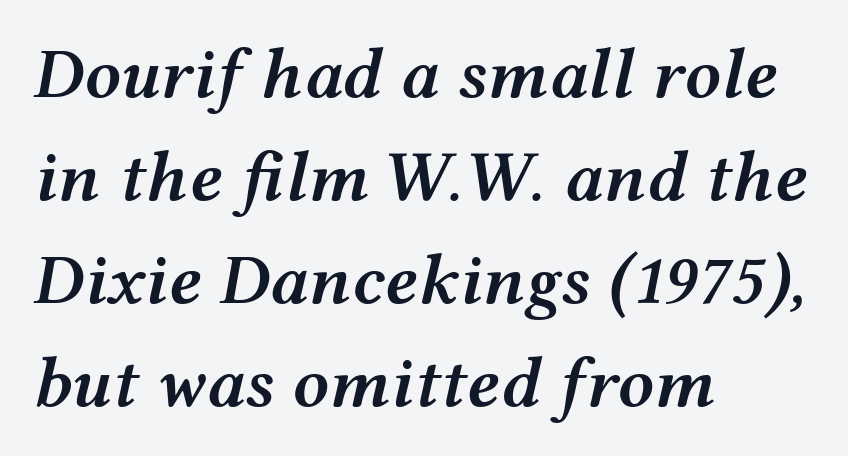
Q: Is the text bold? A: Semi-bold.
Q: Is the text italic (slanted)? A: Yes, it leans right by about 12 degrees.
Q: Is the text underlined? A: No.
Q: How is the paragraph aligned? A: Left-aligned.
Q: Is the spacing between letters normal or unusually wide? A: Normal.
Q: Is the spacing between lines tight, normal or loose? A: Normal.
Q: Width (condensed, normal, or wide)? A: Wide.
Q: Stroke contrast? A: Medium.
Q: x-height? A: Medium.
Q: Monospaced? A: No.
